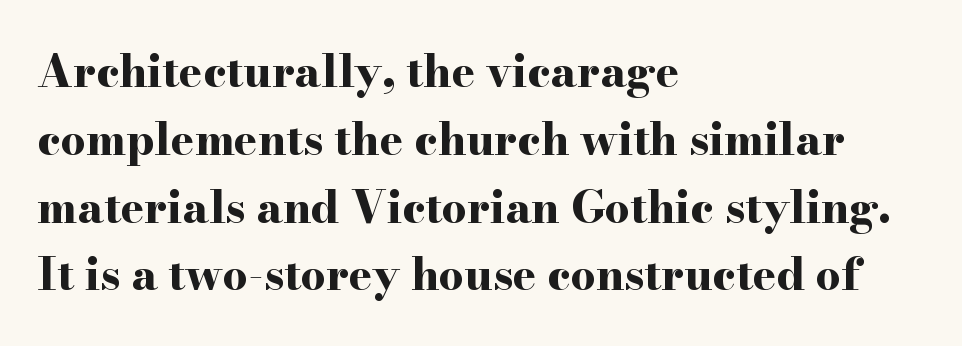
Q: Is the text bold? A: Yes.
Q: Is the text italic (slanted)? A: No, it is upright.
Q: Is the typeface a serif or a sans-serif typeface? A: Serif.
Q: Is the text underlined? A: No.
Q: How is the paragraph aligned? A: Left-aligned.
Q: Is the spacing between letters normal or unusually wide? A: Normal.
Q: Is the spacing between lines tight, normal or loose? A: Normal.
Q: Width (condensed, normal, or wide)? A: Wide.
Q: Stroke contrast? A: High.
Q: x-height? A: Small.
Q: Monospaced? A: No.
